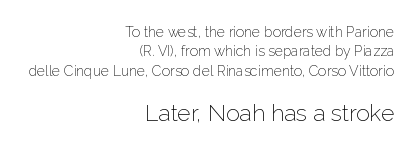
The image shows 23 px text type, upright; set right-aligned, normal line spacing (1.38x), normal letter spacing, not underlined; the second (bottom) block is 1.64x larger.
